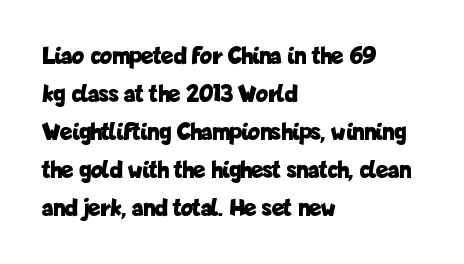
Leftover space on each line is placed entirely after the last word. Normally led — the rows are evenly, conventionally spaced. Type without underlining. Here the glyphs are tracked normally, forming tight word shapes.
